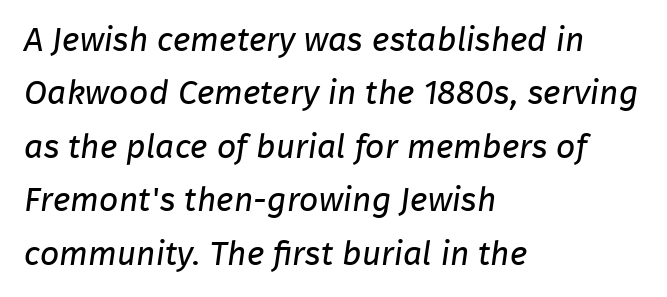
In CSS terms this would be text-align: left. Note the varied advance widths — an 'i' is clearly narrower than an 'm'. The words here are not underlined. Look at the bottom of the vertical strokes: they stop flat, with no serifs. Tracking here is standard; glyphs follow each other at the usual distance. Think standard paragraph weight, or any step lighter than that.
